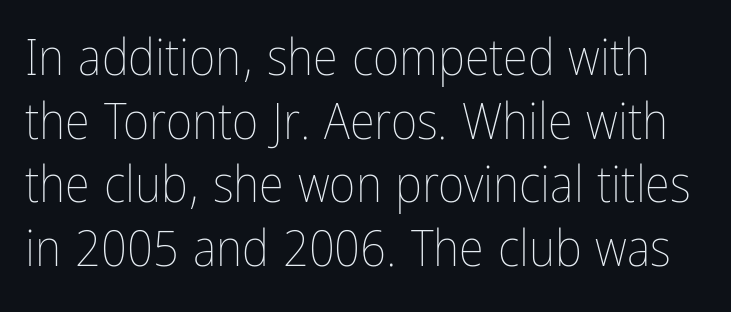
Q: Is the text bold? A: No.
Q: Is the text italic (slanted)? A: No, it is upright.
Q: Is the text underlined? A: No.
Q: Is the spacing between letters normal or unusually wide? A: Normal.
Q: Is the spacing between lines tight, normal or loose? A: Normal.
Q: Width (condensed, normal, or wide)? A: Condensed.
Q: Stroke contrast? A: Low.
Q: x-height? A: Medium.
Q: Monospaced? A: No.
